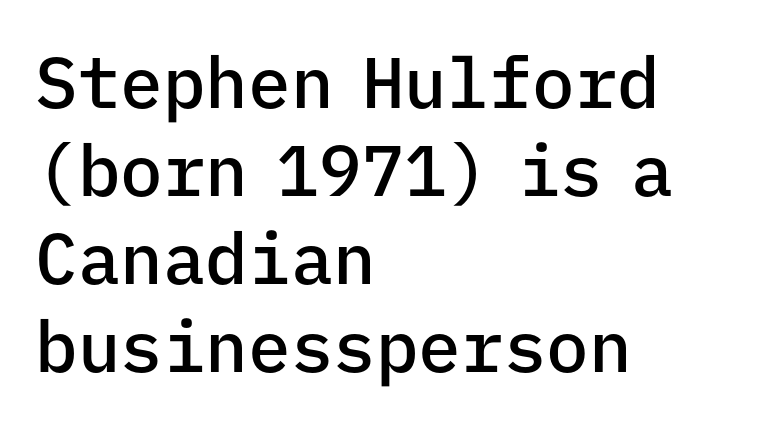
Q: Is the text bold? A: Semi-bold.
Q: Is the text italic (slanted)? A: No, it is upright.
Q: Is the typeface a serif or a sans-serif typeface? A: Sans-serif.
Q: Is the text underlined? A: No.
Q: How is the paragraph aligned? A: Left-aligned.
Q: Is the spacing between letters normal or unusually wide? A: Normal.
Q: Width (condensed, normal, or wide)? A: Normal.
Q: Stroke contrast? A: Low.
Q: x-height? A: Medium.
Q: Monospaced? A: Yes.
